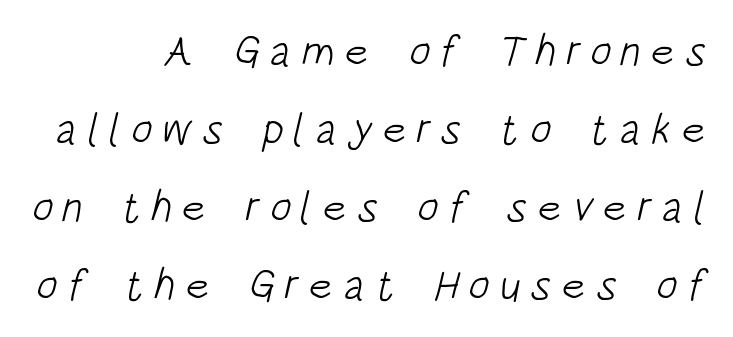
Q: Is the text bold? A: No.
Q: Is the typeface a serif or a sans-serif typeface? A: Sans-serif.
Q: Is the text underlined? A: No.
Q: How is the paragraph aligned? A: Right-aligned.
Q: Is the spacing between letters normal or unusually wide? A: Unusually wide.
Q: Width (condensed, normal, or wide)? A: Condensed.
Q: Stroke contrast? A: Low.
Q: x-height? A: Large.
Q: Monospaced? A: No.
